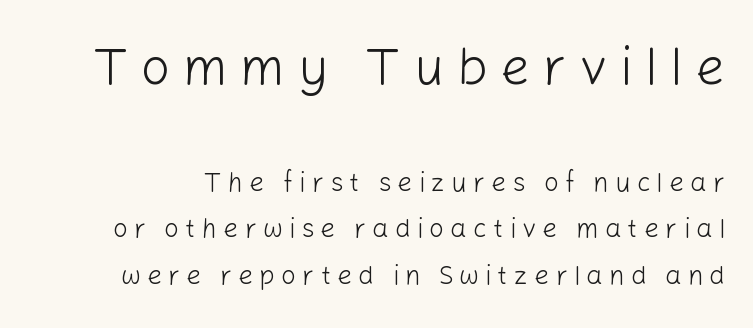
Q: Is the text bold? A: No.
Q: Is the text italic (slanted)? A: No, it is upright.
Q: Is the typeface a serif or a sans-serif typeface? A: Sans-serif.
Q: Is the text underlined? A: No.
Q: Is the spacing between letters normal or unusually wide? A: Unusually wide.
Q: Which block of text is set in a larger size, the first (top) or the second (bottom)? A: The first (top) one.
Q: Width (condensed, normal, or wide)? A: Normal.
Q: Stroke contrast? A: Low.
Q: x-height? A: Medium.
Q: Monospaced? A: No.
